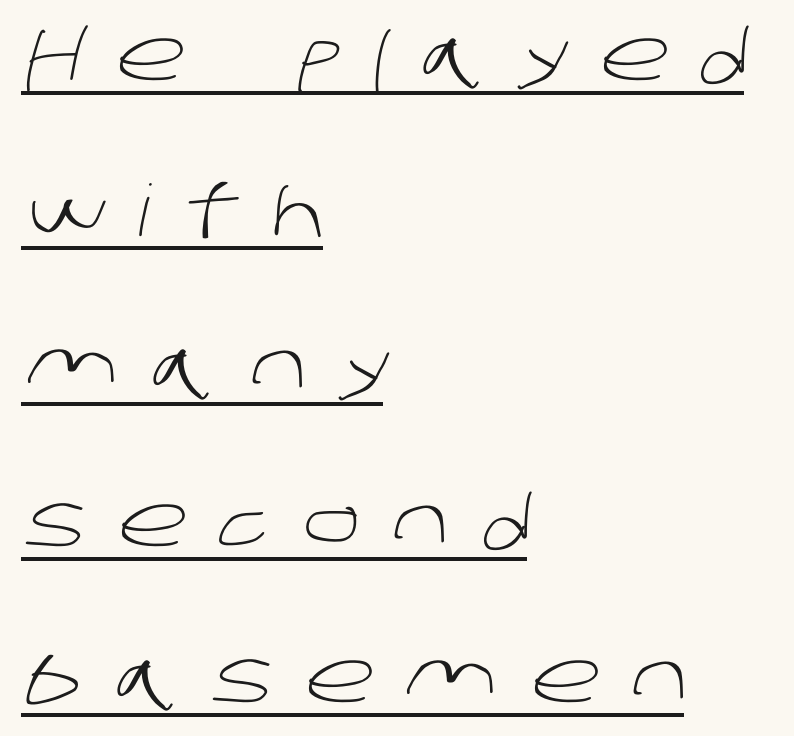
The image shows 71 px light sans-serif type; set left-aligned, loose line spacing (2.19x), unusually wide letter spacing (+0.47 em), underlined; low stroke contrast and a large x-height.
